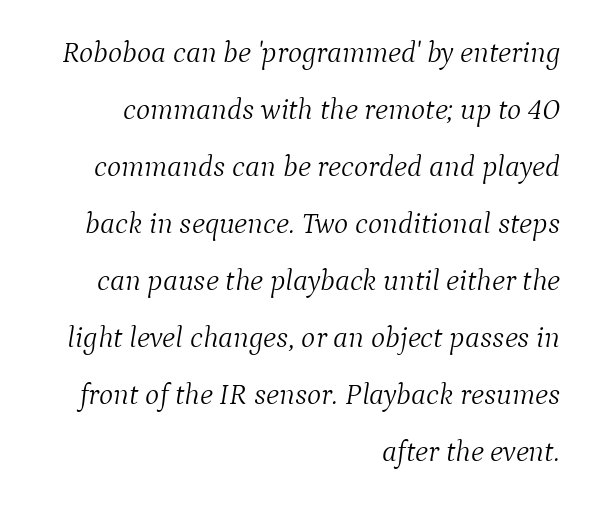
This sample uses plain, unmodified letter spacing. Is this a fixed-width face? No — the glyphs have proportional, varying widths. The face looks like a standard text weight, possibly lighter. The font family rendered here belongs to the serif group. The ragged edge is on the left, which tells us the setting is flush right. This is oblique type, the kind used for emphasis or titles.
